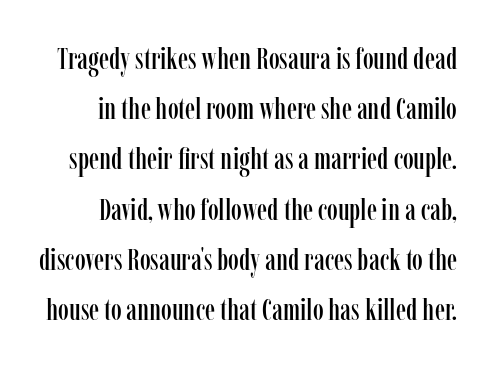
Q: Is the text italic (slanted)? A: No, it is upright.
Q: Is the typeface a serif or a sans-serif typeface? A: Serif.
Q: Is the text underlined? A: No.
Q: Is the spacing between letters normal or unusually wide? A: Normal.
Q: Is the spacing between lines tight, normal or loose? A: Normal.
Q: Width (condensed, normal, or wide)? A: Condensed.
Q: Stroke contrast? A: Low.
Q: x-height? A: Medium.
Q: Monospaced? A: No.
